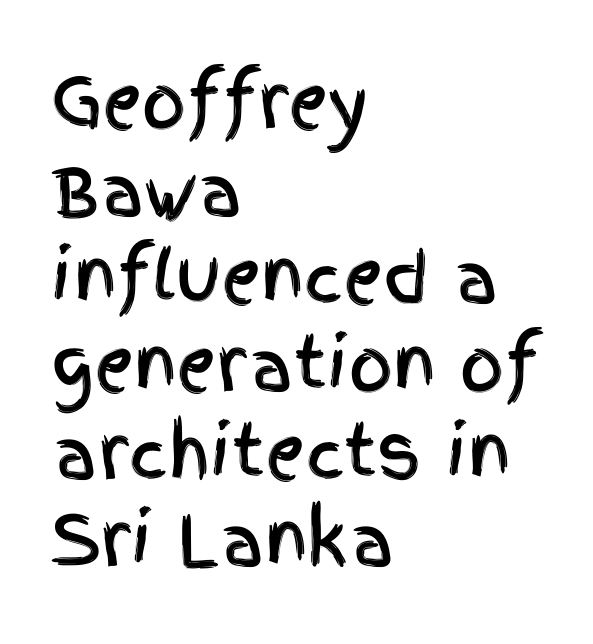
The image shows 69 px condensed sans-serif type, upright; set left-aligned, normal line spacing (1.27x), normal letter spacing, not underlined; a large x-height.
